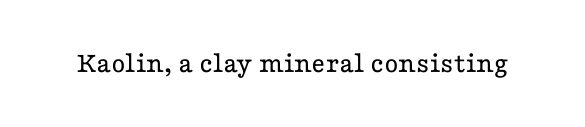
{"serif": "yes", "italic": "no", "bold": "no", "weight": "regular", "width": "wide", "stroke_contrast": "low", "x_height": "medium", "monospaced": "no", "underline": "no", "letter_spacing": "normal", "letter_spacing_em": 0.0, "glyph_px": 30}
